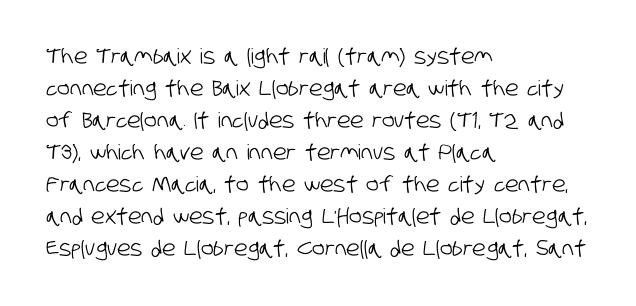
Q: Is the text underlined? A: No.
Q: How is the paragraph aligned? A: Left-aligned.
Q: Is the spacing between letters normal or unusually wide? A: Normal.
Q: Is the spacing between lines tight, normal or loose? A: Normal.
